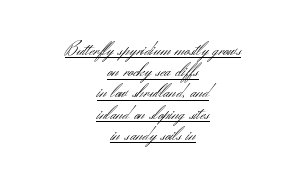
The image shows 20 px text type; set centered, tight line spacing (1.06x), normal letter spacing, underlined.
